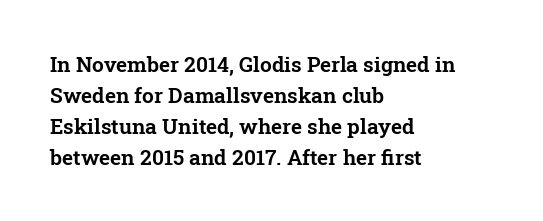
There is no visible air inserted between adjacent glyphs. Alignment: flush left. The words here are not underlined. The axis of the letterforms is exactly vertical. The designer left line spacing at the default.
